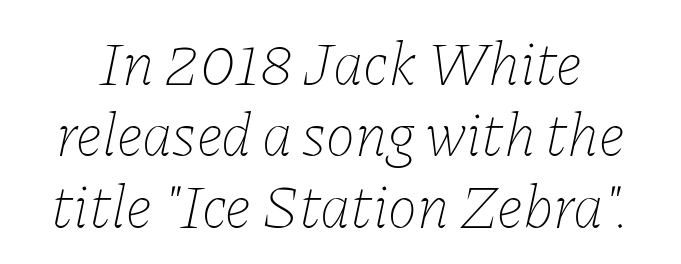
Q: Is the text bold? A: No.
Q: Is the text italic (slanted)? A: Yes, it leans right by about 11 degrees.
Q: Is the text underlined? A: No.
Q: Is the spacing between letters normal or unusually wide? A: Normal.
Q: Is the spacing between lines tight, normal or loose? A: Tight.
Q: Width (condensed, normal, or wide)? A: Normal.
Q: Stroke contrast? A: Low.
Q: x-height? A: Medium.
Q: Monospaced? A: No.
